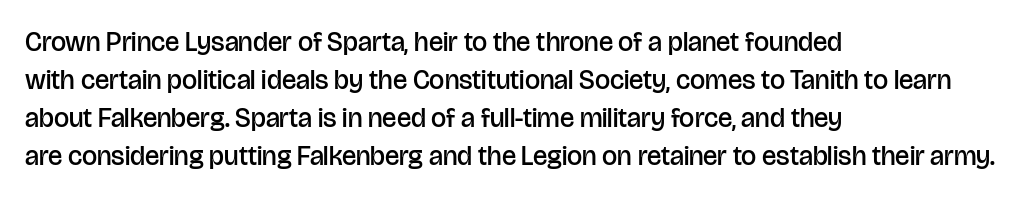
{"italic": "no", "bold": "semi", "underline": "no", "align": "left", "line_spacing": "normal", "line_spacing_ratio": 1.41, "letter_spacing": "normal", "letter_spacing_em": 0.0, "glyph_px": 27}
